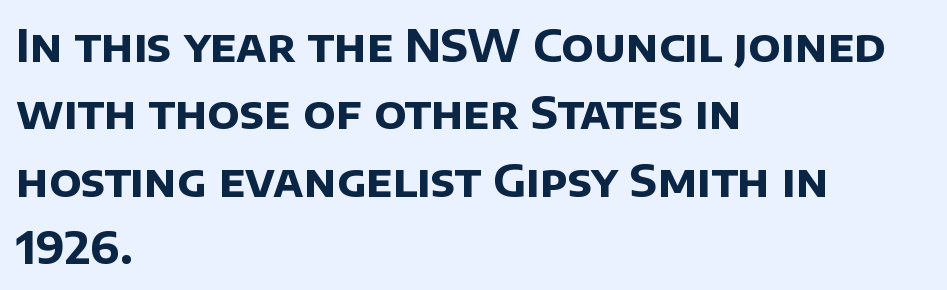
Q: Is the text bold? A: Yes.
Q: Is the typeface a serif or a sans-serif typeface? A: Sans-serif.
Q: Is the text underlined? A: No.
Q: How is the paragraph aligned? A: Left-aligned.
Q: Is the spacing between letters normal or unusually wide? A: Normal.
Q: Is the spacing between lines tight, normal or loose? A: Normal.
Q: Width (condensed, normal, or wide)? A: Normal.
Q: Stroke contrast? A: Low.
Q: x-height? A: Large.
Q: Monospaced? A: No.
